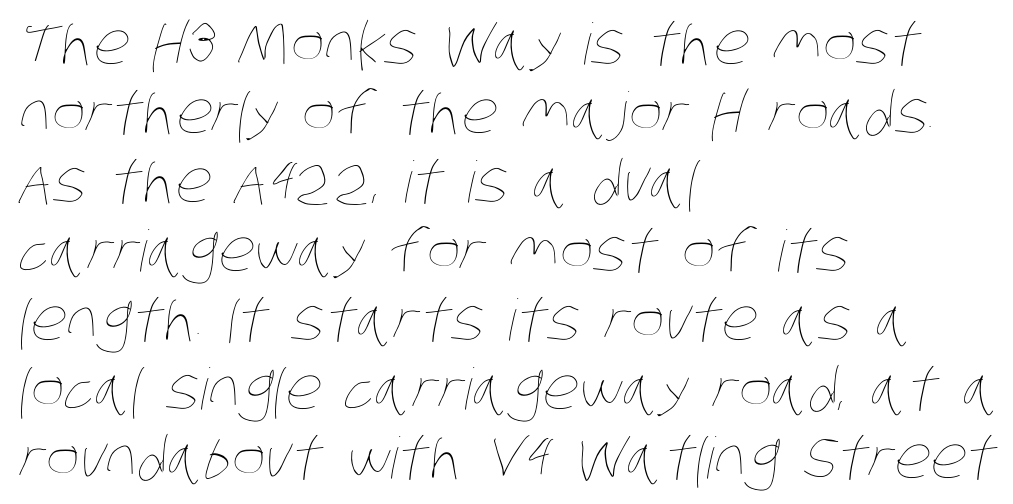
{"bold": "no", "weight": "thin", "width": "condensed", "stroke_contrast": "low", "x_height": "large", "monospaced": "no", "underline": "no", "align": "left", "line_spacing_ratio": 1.21, "letter_spacing": "normal", "letter_spacing_em": 0.0, "glyph_px": 57}
